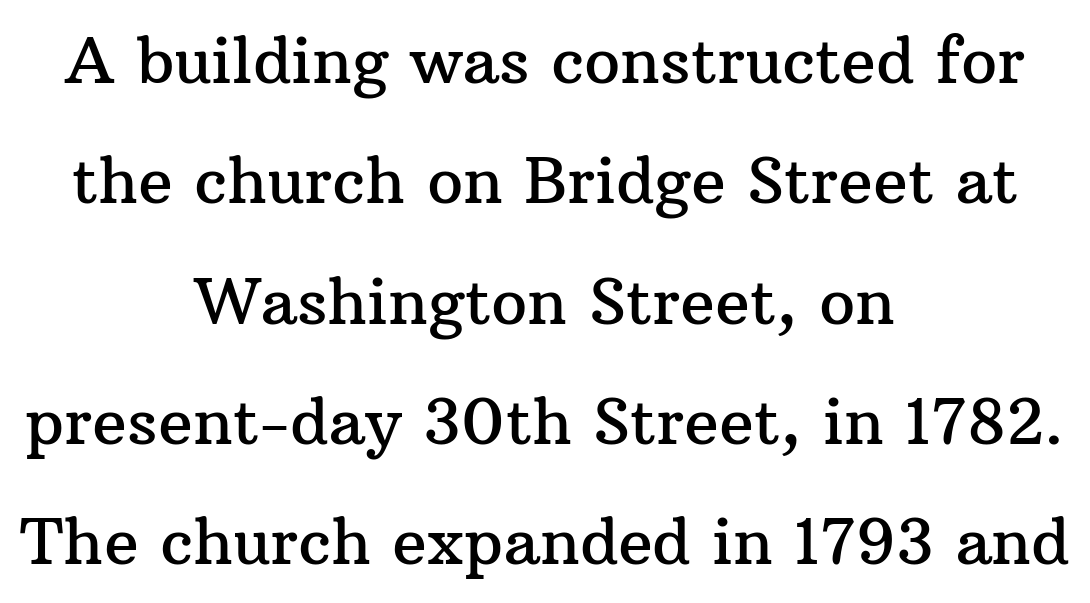
Q: Is the text italic (slanted)? A: No, it is upright.
Q: Is the typeface a serif or a sans-serif typeface? A: Serif.
Q: Is the text underlined? A: No.
Q: How is the paragraph aligned? A: Centered.
Q: Is the spacing between letters normal or unusually wide? A: Normal.
Q: Width (condensed, normal, or wide)? A: Normal.
Q: Stroke contrast? A: Medium.
Q: x-height? A: Medium.
Q: Monospaced? A: No.
